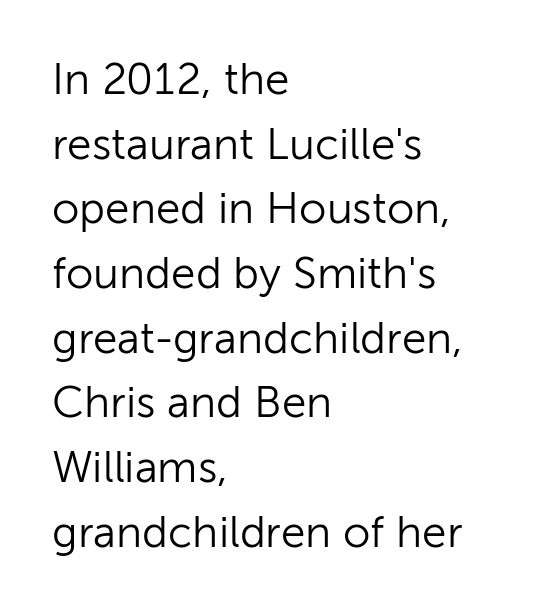
{"serif": "no", "italic": "no", "bold": "no", "weight": "light", "width": "normal", "stroke_contrast": "low", "x_height": "medium", "monospaced": "no", "underline": "no", "align": "left", "line_spacing": "normal", "line_spacing_ratio": 1.47, "letter_spacing": "normal", "letter_spacing_em": 0.0, "glyph_px": 44}
